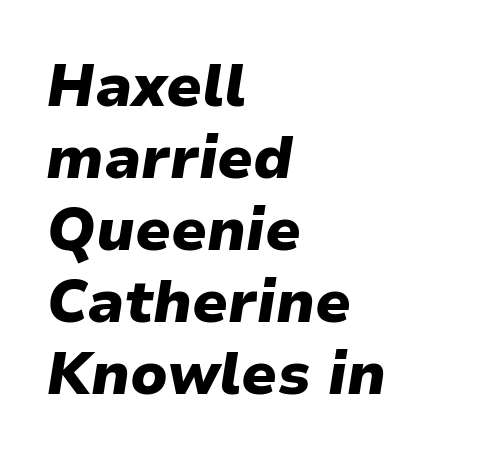
The image shows 59 px heavy type, italic (leaning right); set left-aligned, line spacing 1.22x, normal letter spacing, not underlined; low stroke contrast and a medium x-height.
